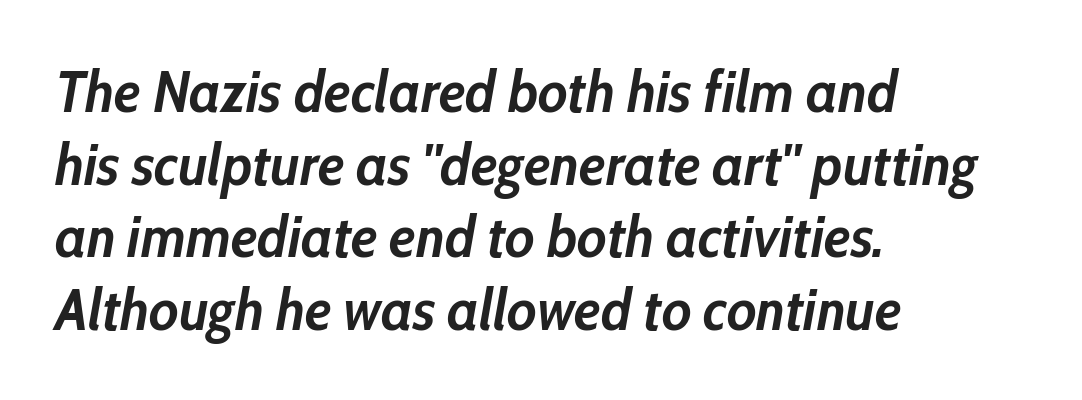
The image shows 59 px semibold, condensed type, italic (leaning right); set left-aligned, line spacing 1.23x, normal letter spacing, not underlined; low stroke contrast and a medium x-height.
